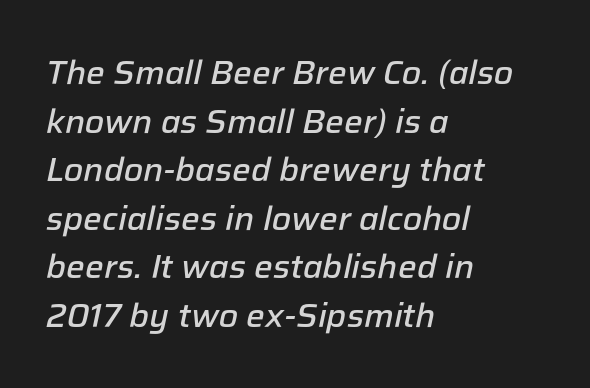
The image shows 33 px semibold type, italic (leaning right); set left-aligned, normal line spacing (1.47x), normal letter spacing, not underlined; low stroke contrast and a medium x-height.
